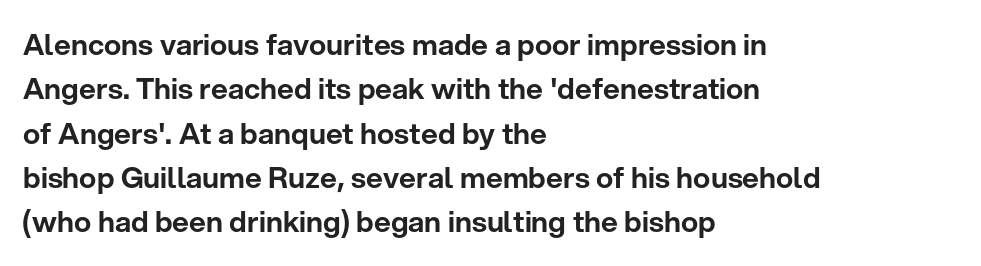
{"serif": "no", "italic": "no", "width": "normal", "stroke_contrast": "low", "x_height": "medium", "monospaced": "no", "underline": "no", "align": "left", "line_spacing": "normal", "line_spacing_ratio": 1.53, "letter_spacing": "normal", "letter_spacing_em": 0.0, "glyph_px": 29}
